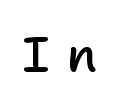
{"serif": "no", "italic": "no", "bold": "semi", "weight": "semibold", "width": "normal", "stroke_contrast": "low", "x_height": "medium", "monospaced": "no", "underline": "no", "letter_spacing": "wide", "letter_spacing_em": 0.36, "glyph_px": 48}
